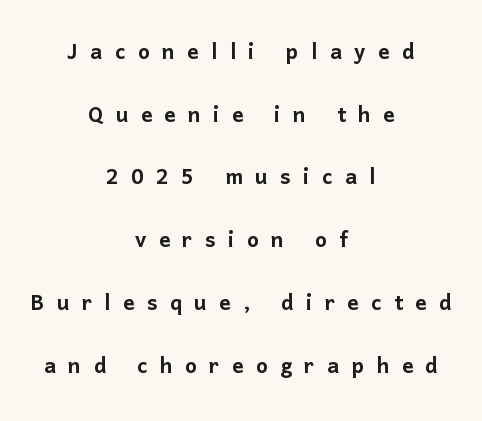
The specimen reads as upright at a glance. The rendering shows plain stroke endings on the letterforms — a sans-serif design. The line texture is sparse and dotted thanks to wide tracking. Think of a printed novel: that variable character pitch is what you see here.
